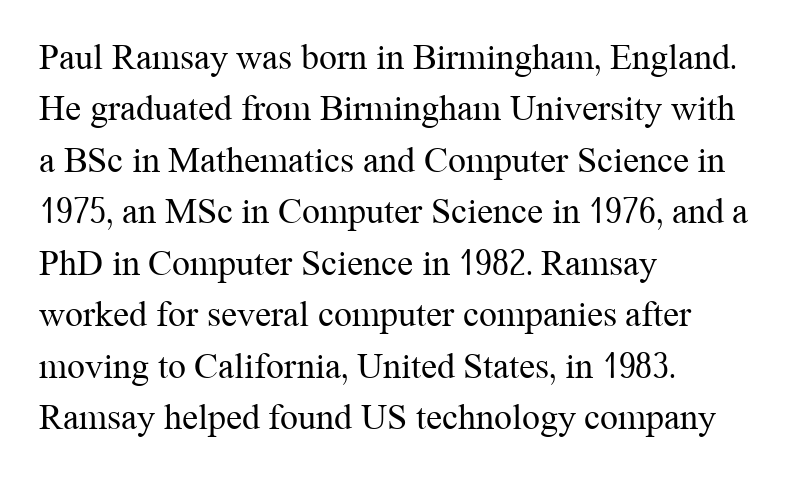
The image shows 36 px regular-weight serif type, upright; set left-aligned, normal line spacing (1.43x), normal letter spacing, not underlined; medium stroke contrast and a medium x-height.
